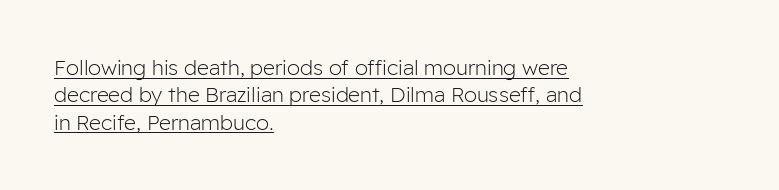
The passage shown is not bold in any degree. Typeset ragged right — the left edge is the straight one. Underlining? Definitely there. The face used here is rendered with its standard letterfit.
